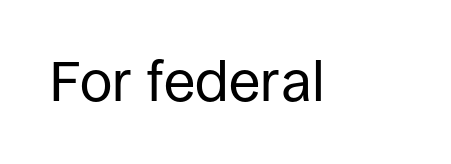
The image shows 57 px regular-weight sans-serif type, upright; set normal letter spacing, not underlined; low stroke contrast and a large x-height.
